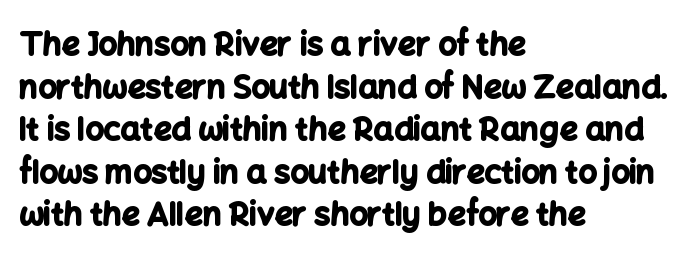
The image shows 32 px bold sans-serif type, upright; set left-aligned, normal line spacing (1.33x), normal letter spacing, not underlined; low stroke contrast and a medium x-height.
